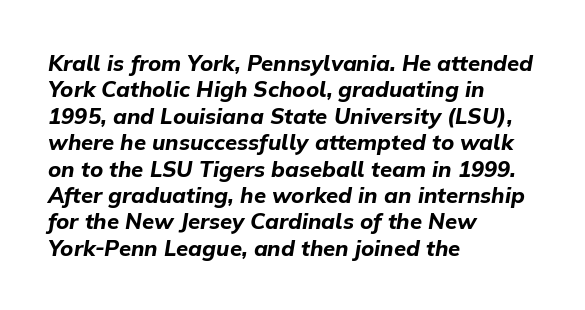
The image shows 22 px bold type, italic (leaning right); set left-aligned, line spacing 1.2x, normal letter spacing, not underlined.
